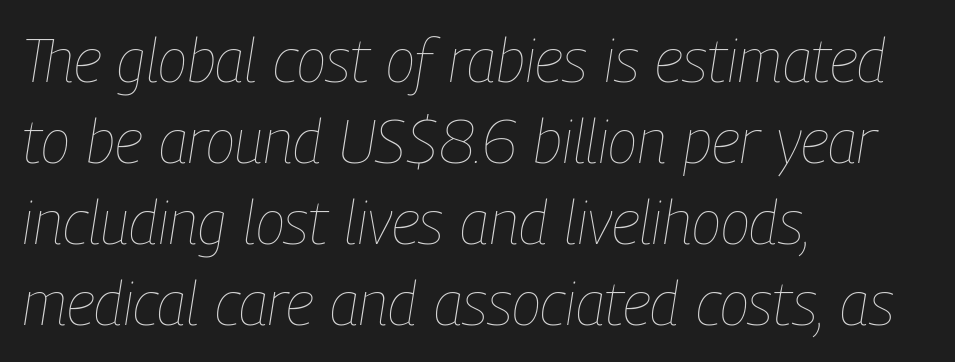
The image shows 61 px thin, condensed type, italic (leaning right); set left-aligned, normal line spacing (1.33x), normal letter spacing, not underlined; low stroke contrast and a medium x-height.
